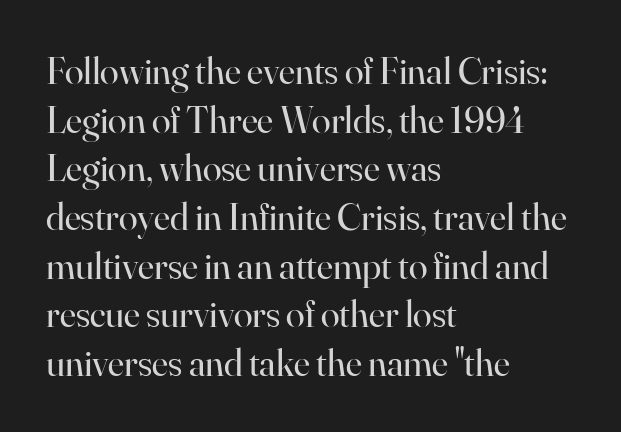
{"serif": "yes", "italic": "no", "bold": "no", "weight": "regular", "width": "normal", "stroke_contrast": "high", "x_height": "small", "monospaced": "no", "underline": "no", "align": "left", "line_spacing": "normal", "line_spacing_ratio": 1.28, "letter_spacing": "normal", "letter_spacing_em": 0.0, "glyph_px": 38}
